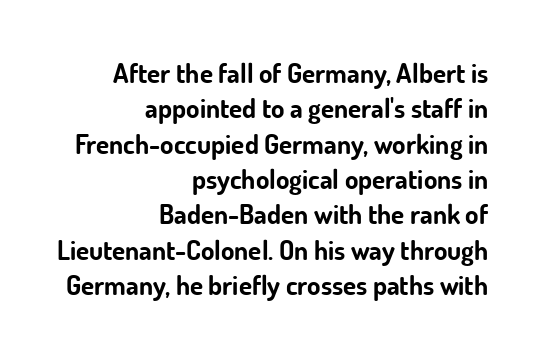
Q: Is the text bold? A: Yes.
Q: Is the text italic (slanted)? A: No, it is upright.
Q: Is the text underlined? A: No.
Q: How is the paragraph aligned? A: Right-aligned.
Q: Is the spacing between letters normal or unusually wide? A: Normal.
Q: Is the spacing between lines tight, normal or loose? A: Normal.
